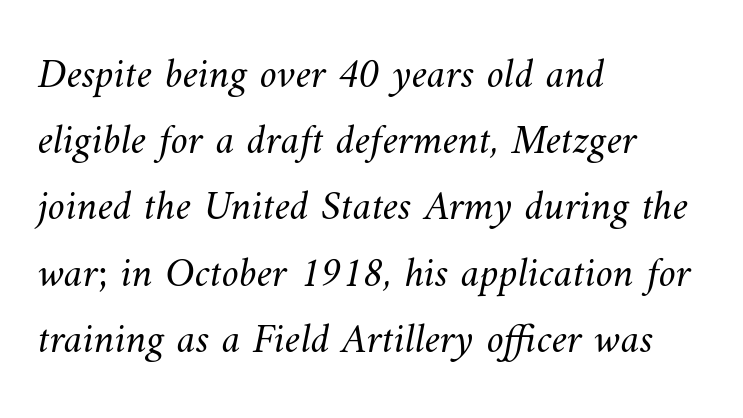
The typesetter chose a ragged-right arrangement here. A typesetter would call this leading conventional body-copy spacing. A bare baseline throughout the passage. Characters follow at the spacing the type designer built in. Stem width sits at or under what a default text font uses. This sample has the flowing, uneven cadence of proportional lettering.
